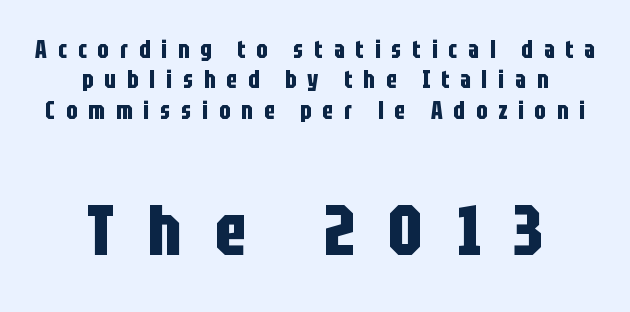
Q: Is the text bold? A: Yes.
Q: Is the text italic (slanted)? A: No, it is upright.
Q: Is the typeface a serif or a sans-serif typeface? A: Sans-serif.
Q: Is the text underlined? A: No.
Q: How is the paragraph aligned? A: Centered.
Q: Is the spacing between letters normal or unusually wide? A: Unusually wide.
Q: Is the spacing between lines tight, normal or loose? A: Normal.
Q: Which block of text is set in a larger size, the first (top) or the second (bottom)? A: The second (bottom) one.
Q: Width (condensed, normal, or wide)? A: Condensed.
Q: Stroke contrast? A: Low.
Q: x-height? A: Large.
Q: Monospaced? A: No.
